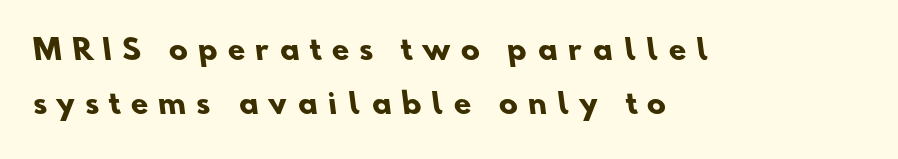
Q: Is the text bold? A: Yes.
Q: Is the typeface a serif or a sans-serif typeface? A: Sans-serif.
Q: Is the text underlined? A: No.
Q: How is the paragraph aligned? A: Left-aligned.
Q: Is the spacing between letters normal or unusually wide? A: Unusually wide.
Q: Is the spacing between lines tight, normal or loose? A: Loose.
Q: Width (condensed, normal, or wide)? A: Normal.
Q: Stroke contrast? A: Low.
Q: x-height? A: Small.
Q: Monospaced? A: No.
